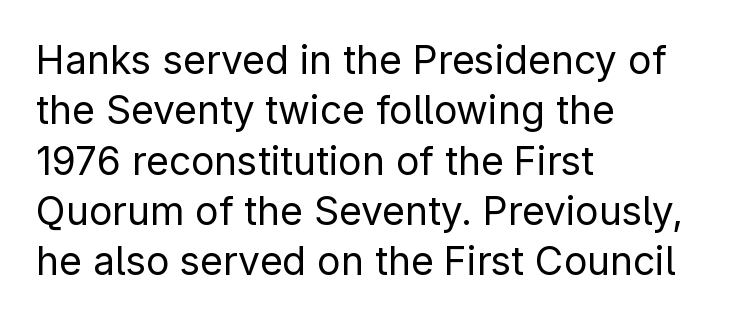
Serif or sans? Sans — the stroke terminals are bare. Reading down the column, the eye jumps a familiar distance to each next line. Does extra space separate the letters? No, they use regular spacing. Counters stay open thanks to moderate or lighter strokes. This sample is left-justified, so line endings fall wherever the words run out.
